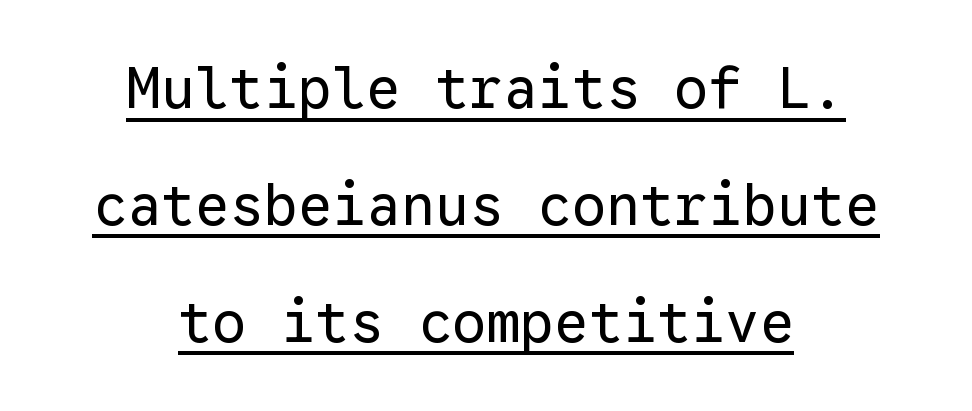
The image shows 57 px regular-weight sans-serif type, upright, monospaced; set centered, loose line spacing (2.05x), normal letter spacing, underlined; low stroke contrast and a medium x-height.
